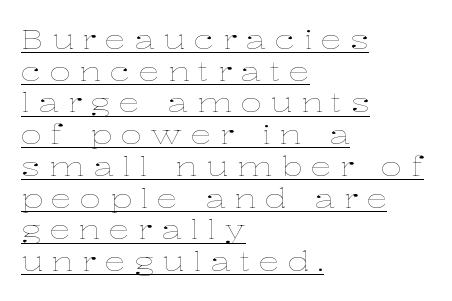
The image shows 26 px text type, upright; set left-aligned, line spacing 1.22x, unusually wide letter spacing (+0.33 em), underlined.
